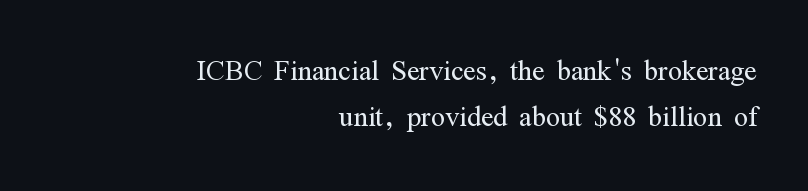
{"serif": "yes", "italic": "no", "bold": "no", "weight": "light", "width": "condensed", "stroke_contrast": "medium", "x_height": "medium", "monospaced": "no", "underline": "no", "align": "right", "line_spacing_ratio": 1.23, "letter_spacing": "normal", "letter_spacing_em": 0.0, "glyph_px": 37}
